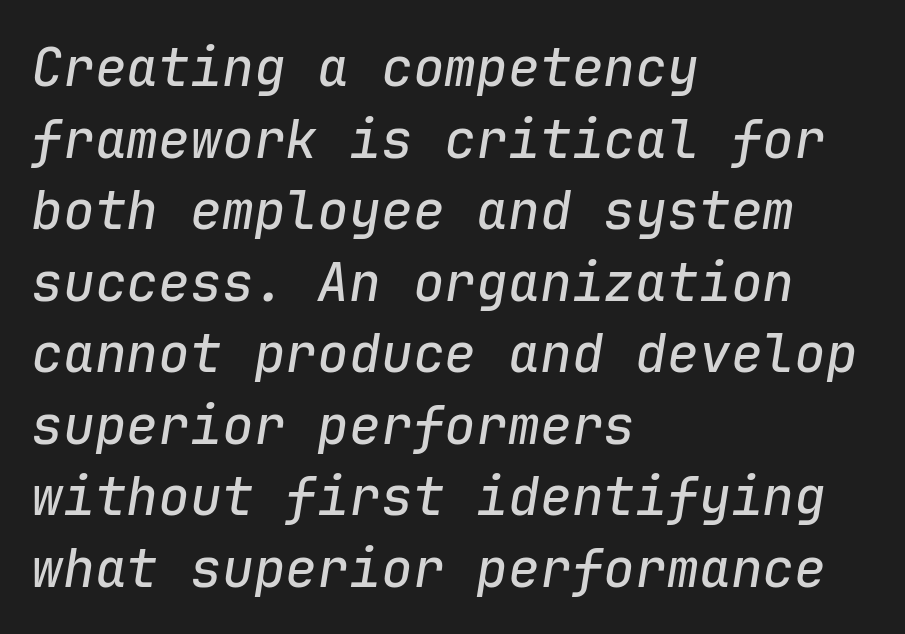
The image shows 53 px text type, italic (leaning right), monospaced; set left-aligned, normal line spacing (1.35x), normal letter spacing, not underlined; low stroke contrast and a medium x-height.
